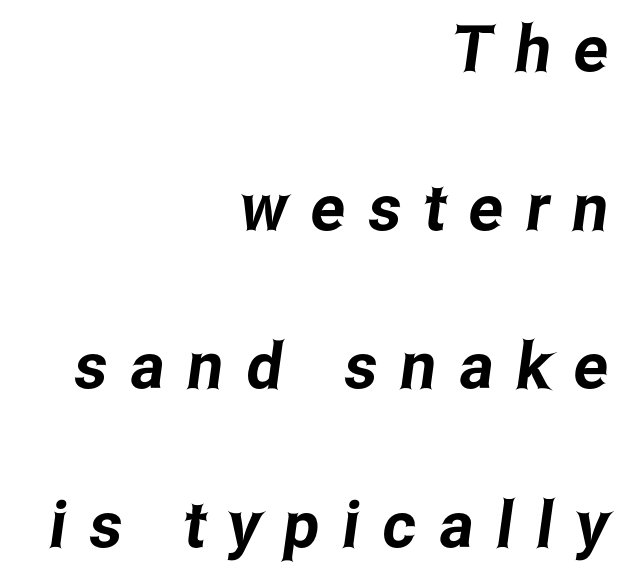
Do the characters align in a grid? No, the font is proportional. The face used here is a sans, in the tradition of grotesques and geometrics. One glance says open: line gaps are wider than usual. Where is the straight margin? On the right. The letters are spread apart with noticeably loose tracking. Just letters on the line, the space beneath them empty.
